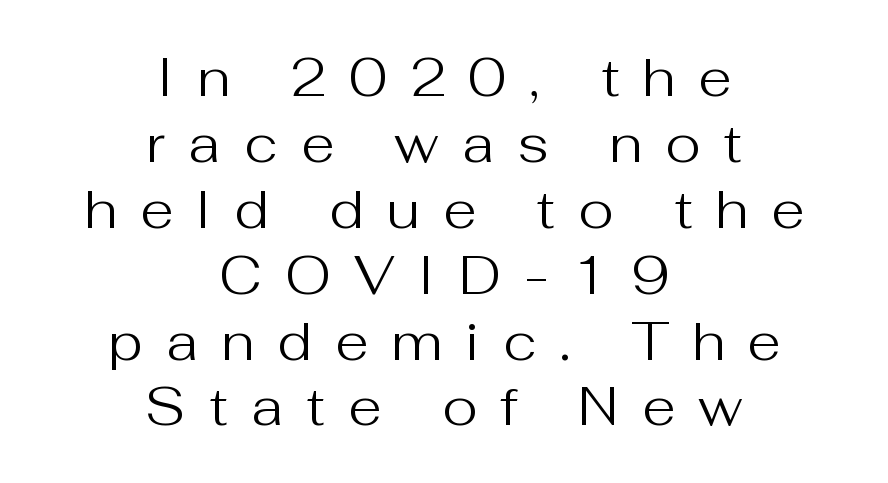
{"serif": "no", "italic": "no", "bold": "no", "weight": "regular", "width": "normal", "stroke_contrast": "medium", "x_height": "medium", "monospaced": "no", "underline": "no", "align": "center", "line_spacing_ratio": 1.22, "letter_spacing": "wide", "letter_spacing_em": 0.43, "glyph_px": 54}
